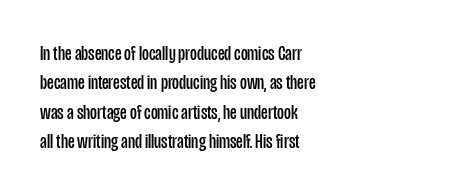
{"italic": "no", "bold": "no", "underline": "no", "align": "left", "line_spacing": "normal", "line_spacing_ratio": 1.4, "letter_spacing": "normal", "letter_spacing_em": 0.0, "glyph_px": 21}
